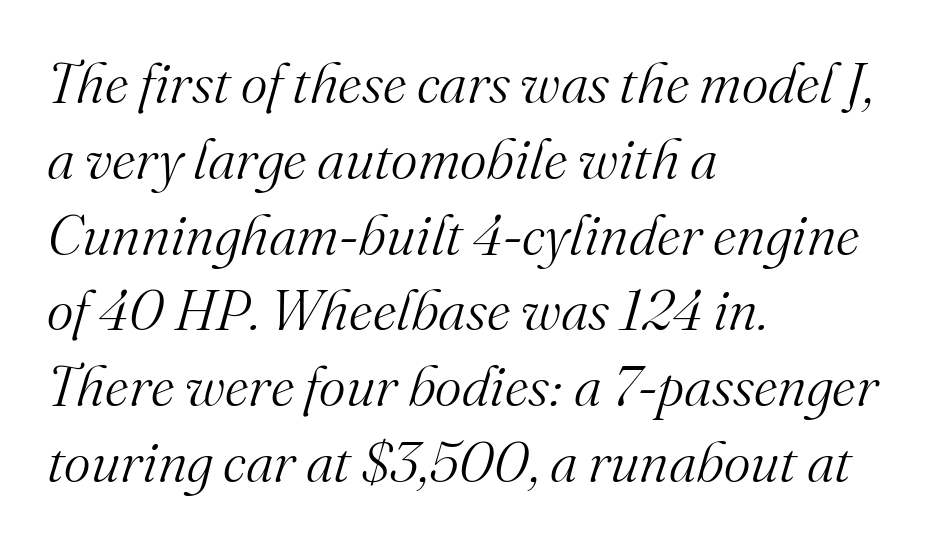
{"serif": "yes", "italic": "yes", "lean": "right", "slant_degrees": 16, "bold": "no", "weight": "light", "width": "normal", "stroke_contrast": "medium", "x_height": "small", "monospaced": "no", "underline": "no", "align": "left", "line_spacing": "normal", "line_spacing_ratio": 1.33, "letter_spacing": "normal", "letter_spacing_em": 0.0, "glyph_px": 57}
